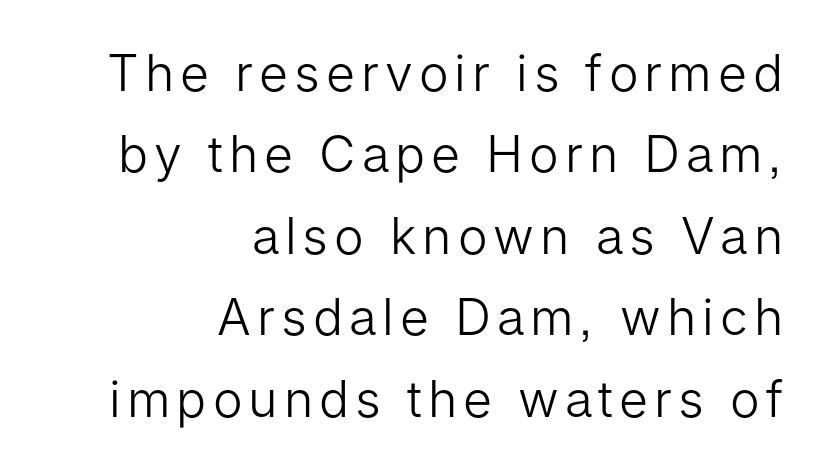
Nothing sits at the stroke ends, so this counts as sans-serif. Stem width sits at or under what a default text font uses. Which margin do the lines hug? The right one — the left edge is uneven. Looks like regular typesetting: each glyph gets only the width it needs. The specimen omits any rule beneath the text block's lines. Compared with typical paragraphs, the rows here are spaced about the same.
